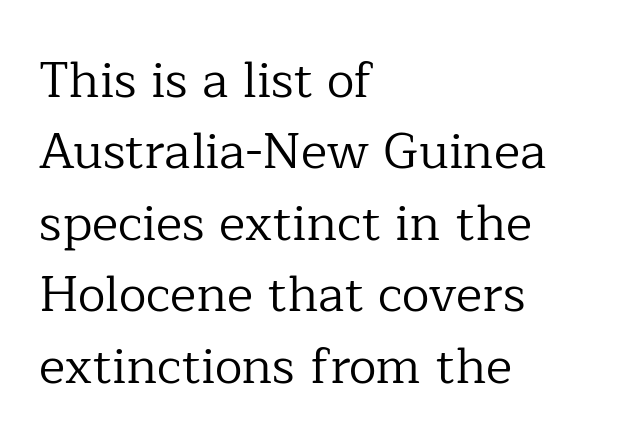
Each row of text sits above clean, open space. There is no visible air inserted between adjacent glyphs. One-word summary of the alignment: left. This is serif lettering, the kind often seen in printed books.
